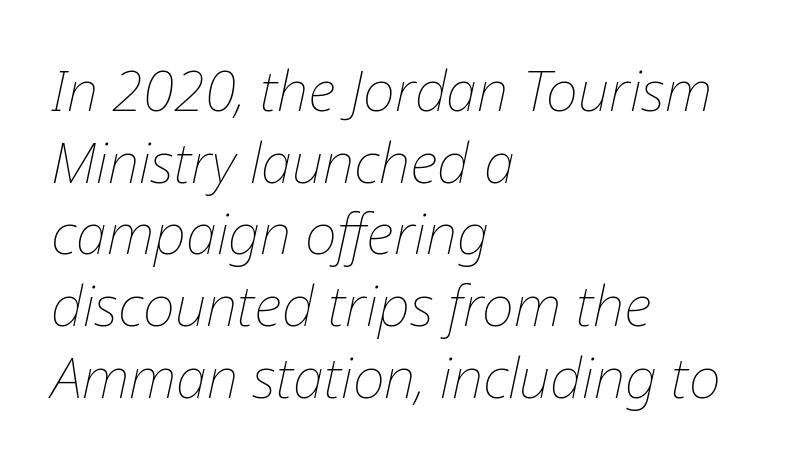
Stems and bowls with no extra thickness — not bold. Vertical spacing — default. The letters sit at their default tracking, neither squeezed nor spread. These lines stack with their left ends in a neat column.
